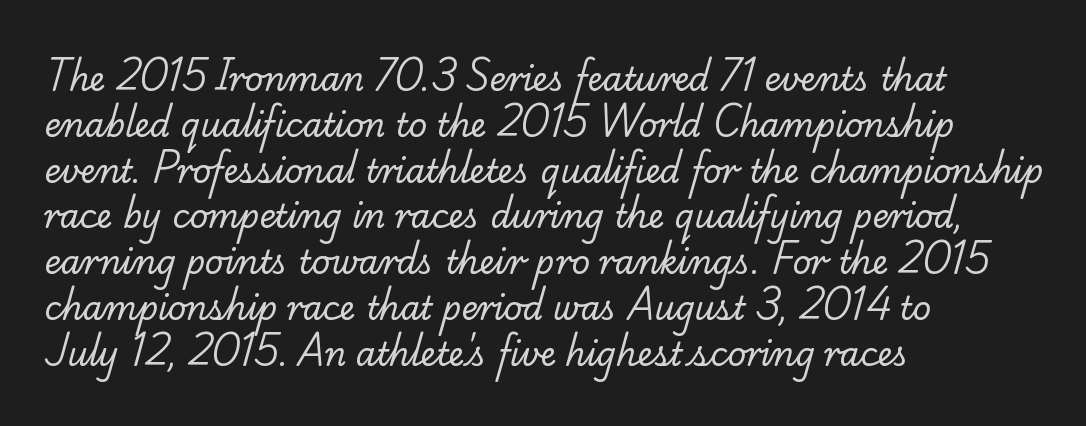
Q: Is the text bold? A: No.
Q: Is the text underlined? A: No.
Q: How is the paragraph aligned? A: Left-aligned.
Q: Is the spacing between letters normal or unusually wide? A: Normal.
Q: Is the spacing between lines tight, normal or loose? A: Normal.
Q: Width (condensed, normal, or wide)? A: Normal.
Q: Stroke contrast? A: Low.
Q: x-height? A: Small.
Q: Monospaced? A: No.
